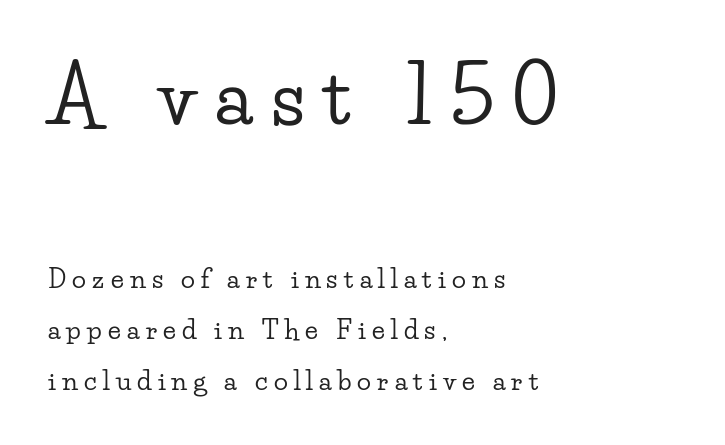
Q: Is the text italic (slanted)? A: No, it is upright.
Q: Is the typeface a serif or a sans-serif typeface? A: Serif.
Q: Is the text underlined? A: No.
Q: How is the paragraph aligned? A: Left-aligned.
Q: Is the spacing between letters normal or unusually wide? A: Unusually wide.
Q: Is the spacing between lines tight, normal or loose? A: Loose.
Q: Which block of text is set in a larger size, the first (top) or the second (bottom)? A: The first (top) one.
Q: Width (condensed, normal, or wide)? A: Wide.
Q: Stroke contrast? A: Low.
Q: x-height? A: Small.
Q: Monospaced? A: No.
